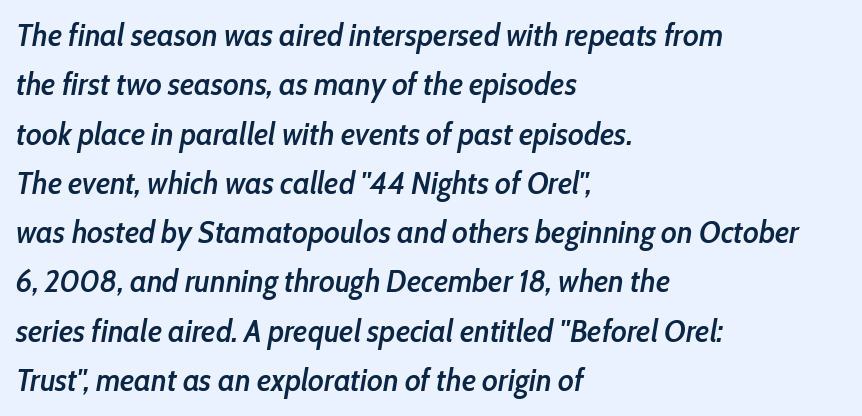
An italicized treatment has been applied to the whole sample. Each row of text sits above clean, open space. Do the characters align in a grid? No, the font is proportional. A fair bit of extra ink — the face is semibold, not bold. Horizontally, the lines are justified to the leading edge only. Does extra space separate the letters? No, they use regular spacing.
